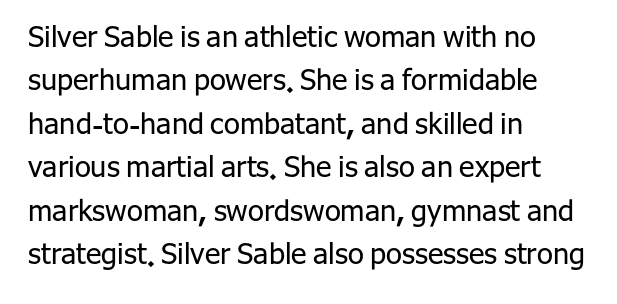
{"serif": "no", "italic": "no", "bold": "no", "weight": "regular", "width": "normal", "stroke_contrast": "low", "x_height": "medium", "monospaced": "no", "underline": "no", "align": "left", "line_spacing": "normal", "line_spacing_ratio": 1.5, "letter_spacing": "normal", "letter_spacing_em": 0.0, "glyph_px": 29}
